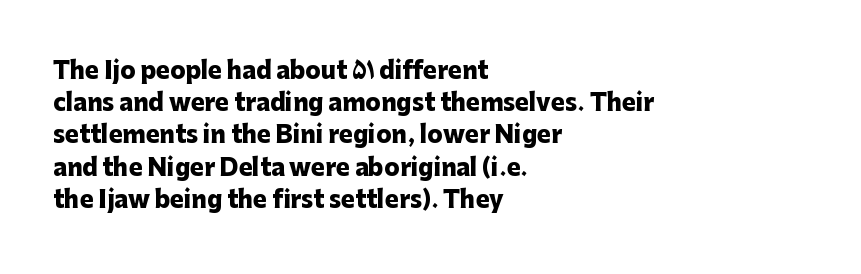
{"italic": "no", "bold": "yes", "underline": "no", "align": "left", "line_spacing": "normal", "line_spacing_ratio": 1.4, "letter_spacing": "normal", "letter_spacing_em": 0.0, "glyph_px": 23}
